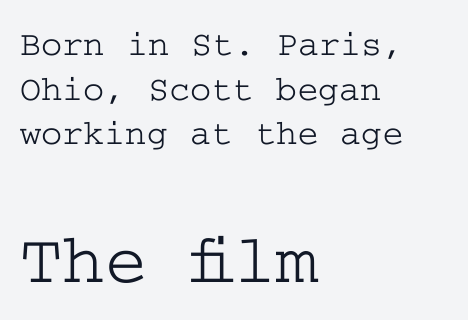
The block sitting lower on the canvas is the one with enlarged characters. I'd call this a serif setting — the letters wear small feet. Horizontal alignment here is leftward, the default for most running prose. Each row of text sits above clean, open space. Rendered with straight, roman letterforms. Tracking here is standard; glyphs follow each other at the usual distance.
